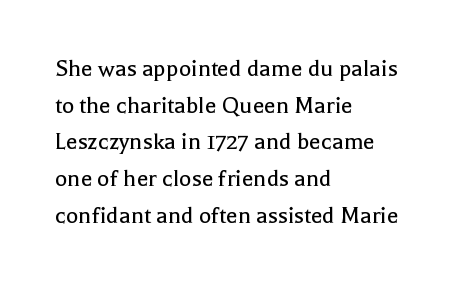
The image shows 26 px text type, upright; set left-aligned, normal line spacing (1.41x), normal letter spacing, not underlined.
